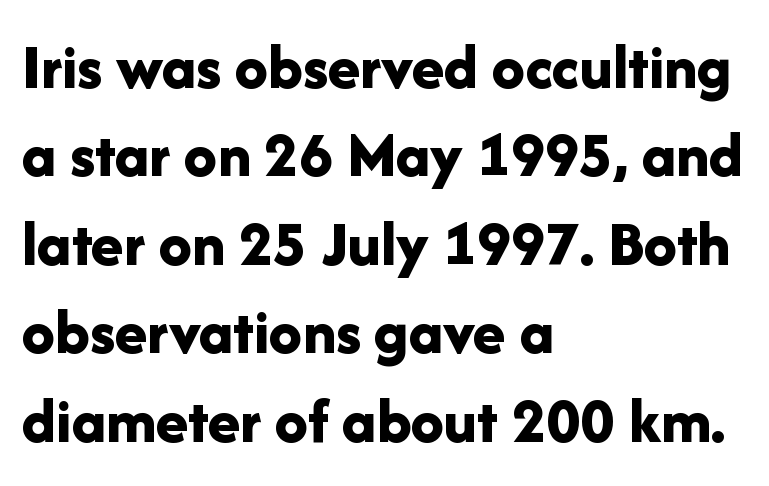
The image shows 66 px bold sans-serif type, upright; set left-aligned, normal line spacing (1.34x), normal letter spacing, not underlined; low stroke contrast and a medium x-height.
